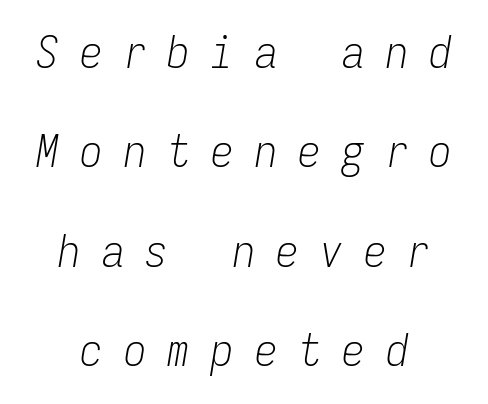
Q: Is the text bold? A: No.
Q: Is the text italic (slanted)? A: Yes, it leans right by about 9 degrees.
Q: Is the text underlined? A: No.
Q: How is the paragraph aligned? A: Centered.
Q: Is the spacing between letters normal or unusually wide? A: Unusually wide.
Q: Is the spacing between lines tight, normal or loose? A: Loose.
Q: Width (condensed, normal, or wide)? A: Condensed.
Q: Stroke contrast? A: Low.
Q: x-height? A: Medium.
Q: Monospaced? A: Yes.
